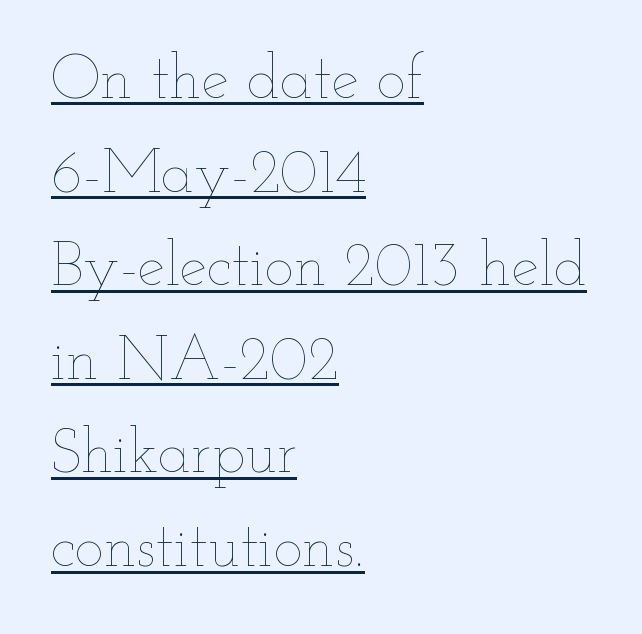
The image shows 62 px thin, wide type, upright; set left-aligned, normal line spacing (1.51x), normal letter spacing, underlined; low stroke contrast and a small x-height.
